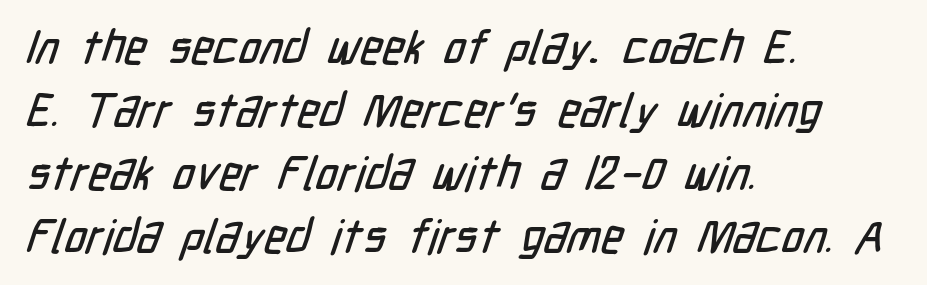
{"serif": "no", "width": "condensed", "stroke_contrast": "low", "x_height": "medium", "monospaced": "no", "underline": "no", "align": "left", "line_spacing": "normal", "line_spacing_ratio": 1.34, "letter_spacing": "normal", "letter_spacing_em": 0.0, "glyph_px": 47}
